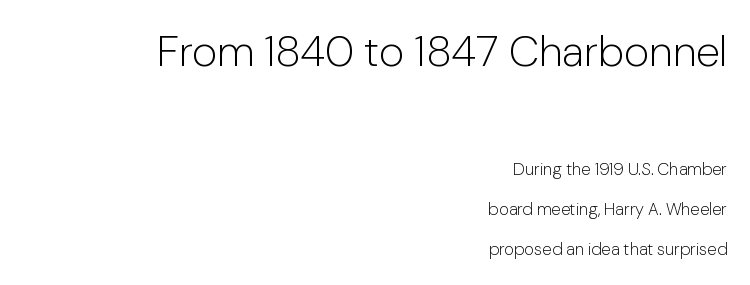
{"serif": "no", "italic": "no", "bold": "no", "weight": "light", "width": "normal", "stroke_contrast": "low", "x_height": "medium", "monospaced": "no", "underline": "no", "align": "right", "line_spacing": "loose", "line_spacing_ratio": 2.35, "letter_spacing": "normal", "letter_spacing_em": 0.0, "larger_block": "first", "size_ratio": 2.53, "glyph_px": 43}
